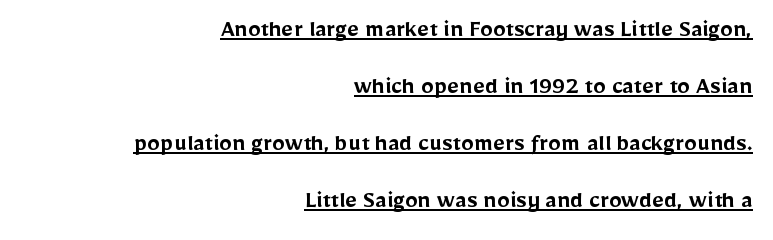
The image shows 26 px text type, upright; set right-aligned, loose line spacing (2.19x), normal letter spacing, underlined.
